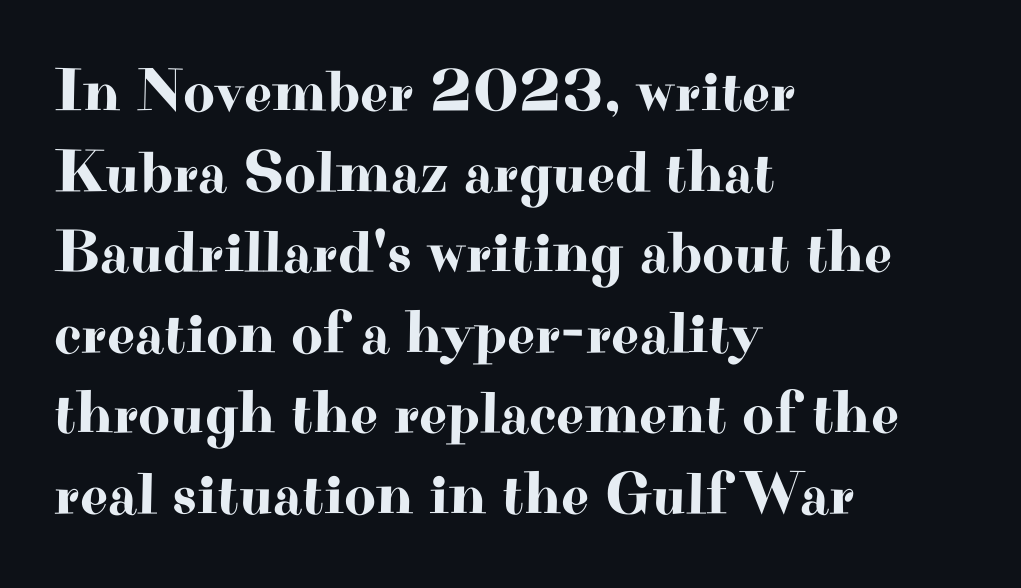
Typeset ragged right — the left edge is the straight one. Honestly, the row spacing looks completely unremarkable. Spacing verdict: proportional, widths tailored to each character. To sum up the face: it has serifs.
